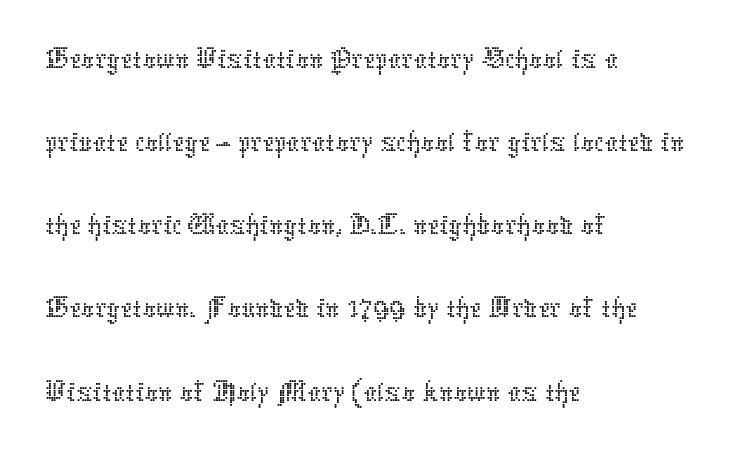
The image shows 66 px thin type, upright; set left-aligned, normal line spacing (1.26x), normal letter spacing, not underlined; low stroke contrast and a medium x-height.
